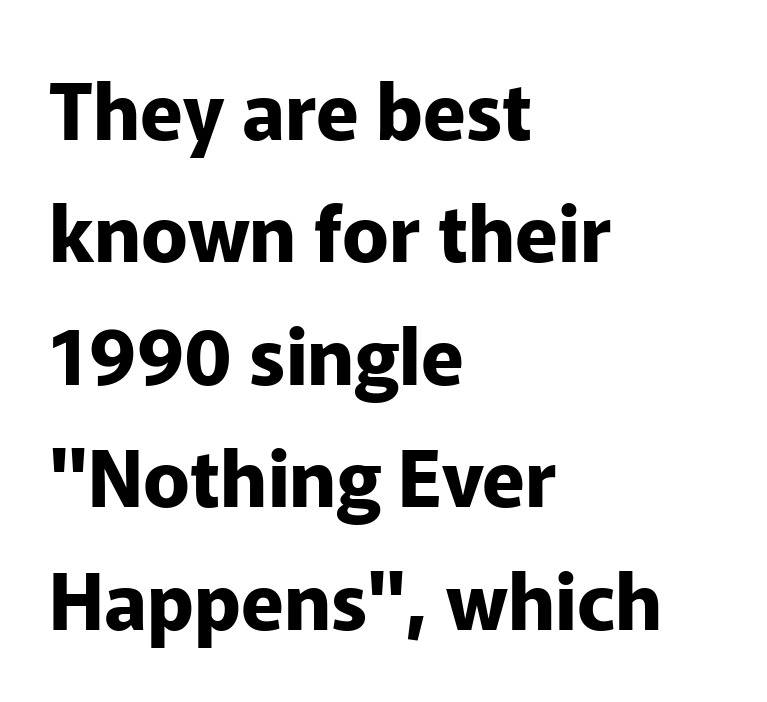
{"serif": "no", "italic": "no", "bold": "yes", "weight": "bold", "width": "normal", "stroke_contrast": "low", "x_height": "medium", "monospaced": "no", "underline": "no", "align": "left", "line_spacing": "normal", "line_spacing_ratio": 1.57, "letter_spacing": "normal", "letter_spacing_em": 0.0, "glyph_px": 78}
